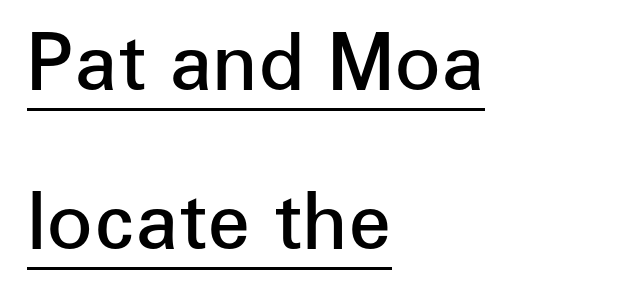
Q: Is the text bold? A: Semi-bold.
Q: Is the text italic (slanted)? A: No, it is upright.
Q: Is the typeface a serif or a sans-serif typeface? A: Sans-serif.
Q: Is the text underlined? A: Yes.
Q: How is the paragraph aligned? A: Left-aligned.
Q: Is the spacing between letters normal or unusually wide? A: Normal.
Q: Is the spacing between lines tight, normal or loose? A: Loose.
Q: Width (condensed, normal, or wide)? A: Normal.
Q: Stroke contrast? A: Low.
Q: x-height? A: Medium.
Q: Monospaced? A: No.
